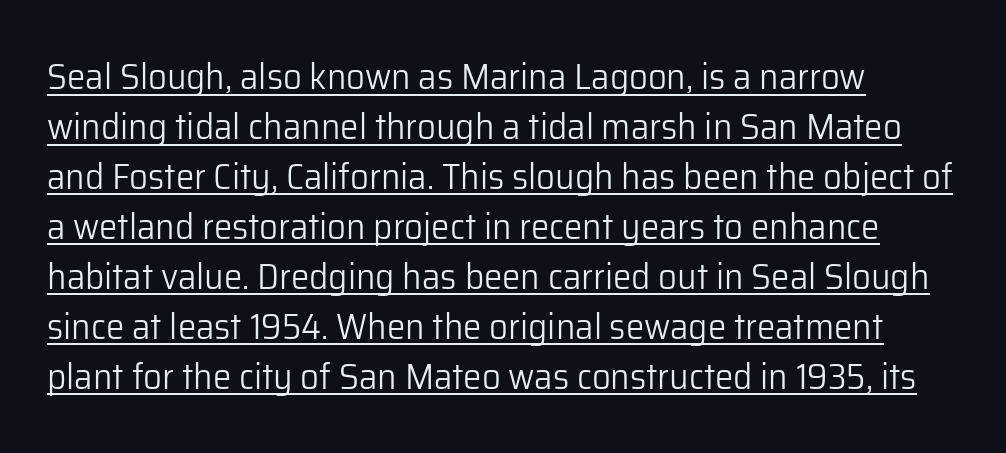
The image shows 37 px light sans-serif type, upright; set left-aligned, normal line spacing (1.35x), normal letter spacing, underlined; low stroke contrast and a medium x-height.
